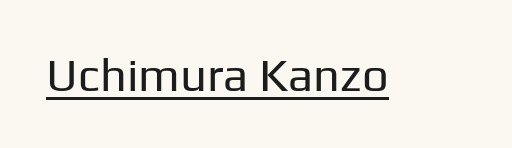
The image shows 47 px regular-weight sans-serif type, upright; set normal letter spacing, underlined; low stroke contrast and a medium x-height.
